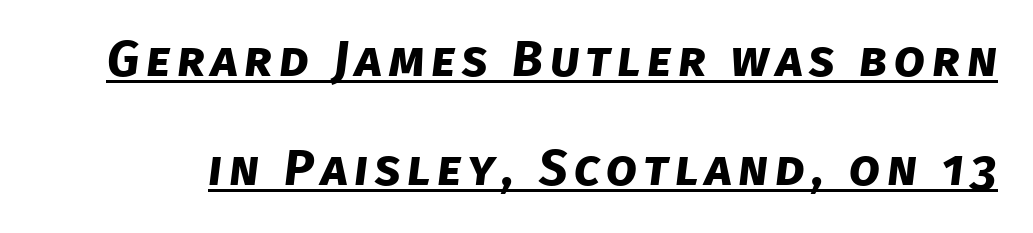
The rendering uses natural spacing where letterforms have individual widths. Note: no serifs on the glyphs. The passage shown is underscored from start to finish. Regarding leading, the lines here are spaced well apart. Bold? Absolutely — the strokes are thick and heavy.
